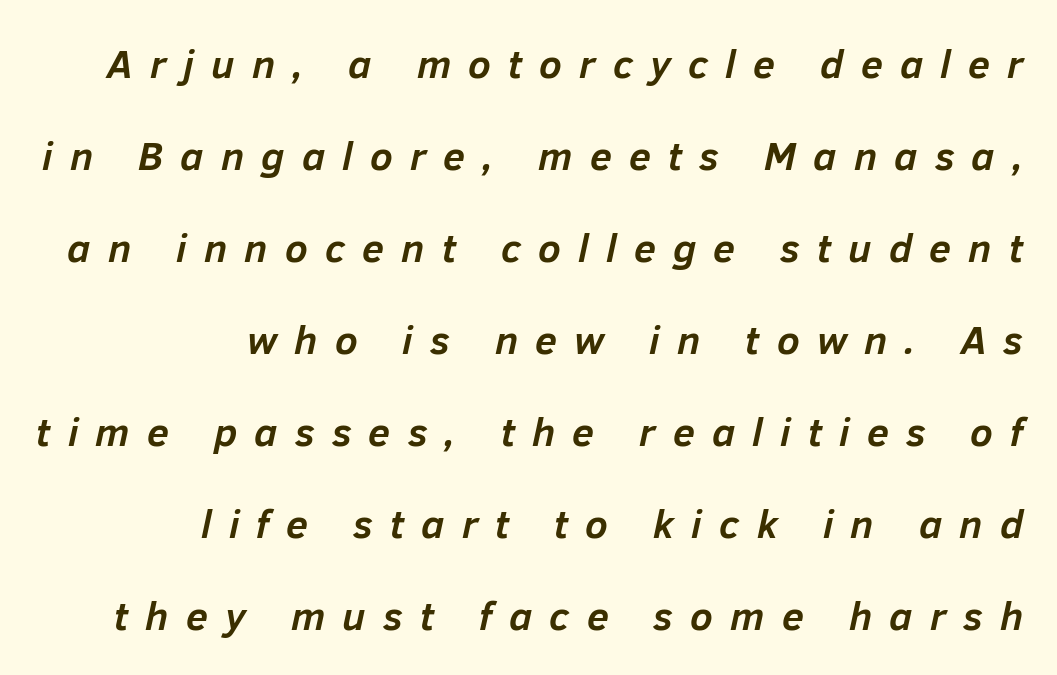
Summary of weight: heavy, a full bold. Regarding leading, the lines here are spaced well apart. This sample is right-justified, so line beginnings fall wherever the words allow. This sample has the flowing, uneven cadence of proportional lettering. Someone cranked the tracking dial way up on this one.
